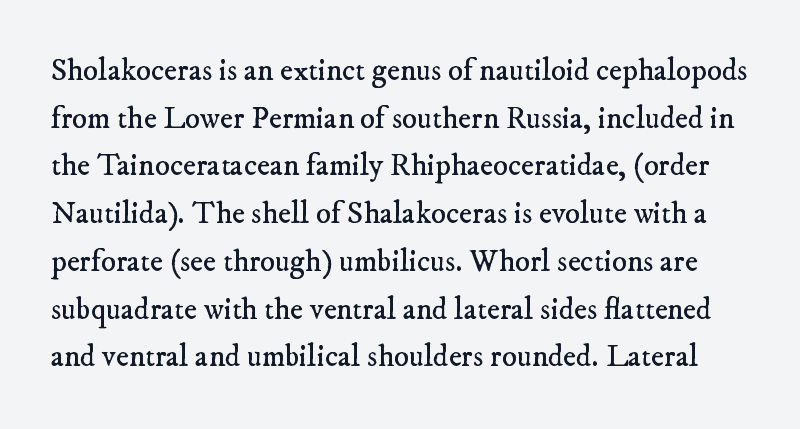
The image shows 31 px regular-weight serif type; set normal line spacing (1.54x), normal letter spacing, not underlined; low stroke contrast and a small x-height.
